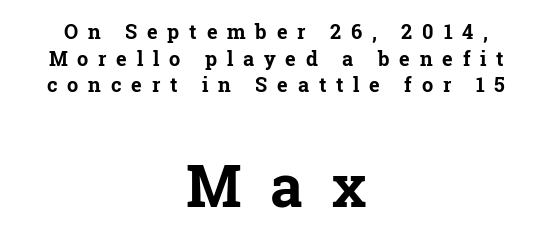
{"serif": "yes", "italic": "no", "bold": "yes", "weight": "bold", "width": "normal", "stroke_contrast": "low", "x_height": "medium", "monospaced": "no", "underline": "no", "align": "center", "line_spacing": "normal", "line_spacing_ratio": 1.33, "letter_spacing": "wide", "letter_spacing_em": 0.49, "larger_block": "second", "size_ratio": 2.95, "glyph_px": 59}
